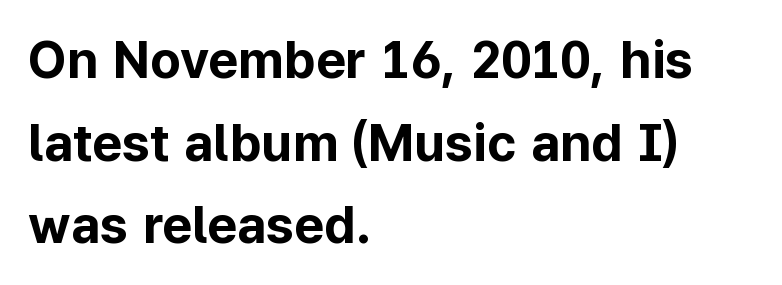
{"serif": "no", "italic": "no", "bold": "yes", "weight": "bold", "width": "normal", "stroke_contrast": "low", "x_height": "medium", "monospaced": "no", "underline": "no", "align": "left", "line_spacing": "normal", "line_spacing_ratio": 1.59, "letter_spacing": "normal", "letter_spacing_em": 0.0, "glyph_px": 52}
